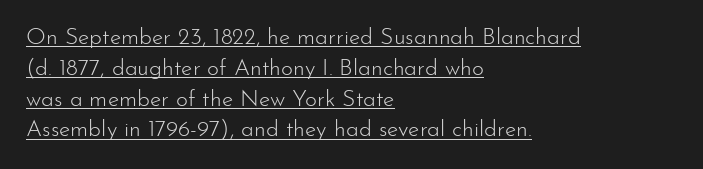
The specimen reads as upright at a glance. Each word holds together tightly as a unit, with standard inter-letter gaps. Heaviness? Minimal to ordinary, like unemphasized prose. Beneath each row of characters lies a ruled line. Quick note: interline space is typical. In CSS terms this would be text-align: left.
